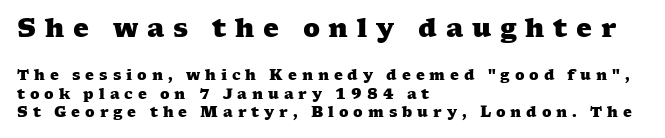
Q: Is the text bold? A: Yes.
Q: Is the text underlined? A: No.
Q: How is the paragraph aligned? A: Left-aligned.
Q: Is the spacing between letters normal or unusually wide? A: Unusually wide.
Q: Is the spacing between lines tight, normal or loose? A: Normal.
Q: Which block of text is set in a larger size, the first (top) or the second (bottom)? A: The first (top) one.
